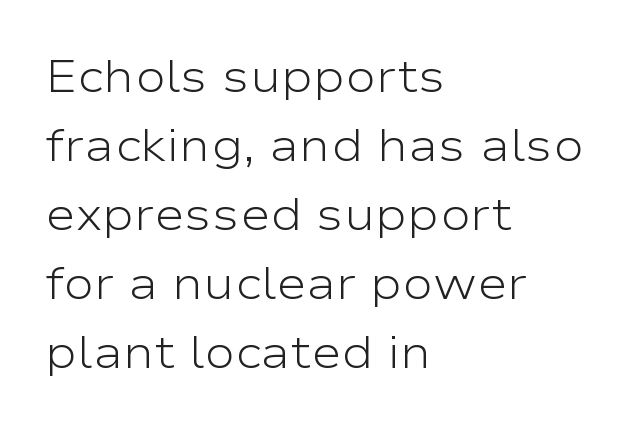
The image shows 46 px light, wide sans-serif type, upright; set left-aligned, normal line spacing (1.5x), normal letter spacing, not underlined; low stroke contrast and a medium x-height.
